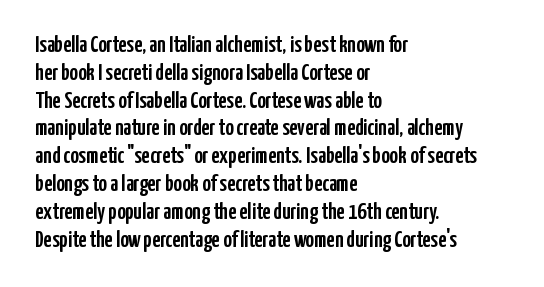
Q: Is the text italic (slanted)? A: No, it is upright.
Q: Is the text underlined? A: No.
Q: How is the paragraph aligned? A: Left-aligned.
Q: Is the spacing between letters normal or unusually wide? A: Normal.
